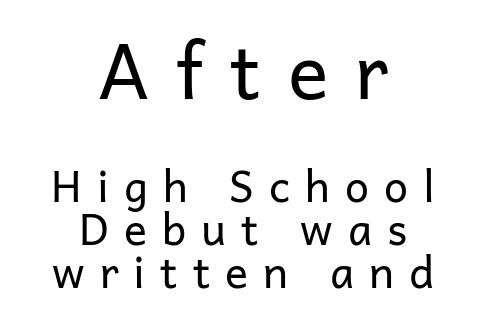
Q: Is the text bold? A: No.
Q: Is the text italic (slanted)? A: No, it is upright.
Q: Is the typeface a serif or a sans-serif typeface? A: Sans-serif.
Q: Is the text underlined? A: No.
Q: How is the paragraph aligned? A: Centered.
Q: Is the spacing between letters normal or unusually wide? A: Unusually wide.
Q: Is the spacing between lines tight, normal or loose? A: Tight.
Q: Which block of text is set in a larger size, the first (top) or the second (bottom)? A: The first (top) one.
Q: Width (condensed, normal, or wide)? A: Normal.
Q: Stroke contrast? A: Low.
Q: x-height? A: Medium.
Q: Monospaced? A: No.
